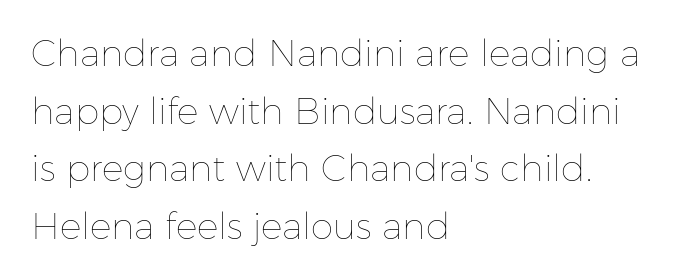
Q: Is the text bold? A: No.
Q: Is the text italic (slanted)? A: No, it is upright.
Q: Is the text underlined? A: No.
Q: How is the paragraph aligned? A: Left-aligned.
Q: Is the spacing between letters normal or unusually wide? A: Normal.
Q: Is the spacing between lines tight, normal or loose? A: Normal.
Q: Width (condensed, normal, or wide)? A: Normal.
Q: Stroke contrast? A: Low.
Q: x-height? A: Medium.
Q: Monospaced? A: No.
